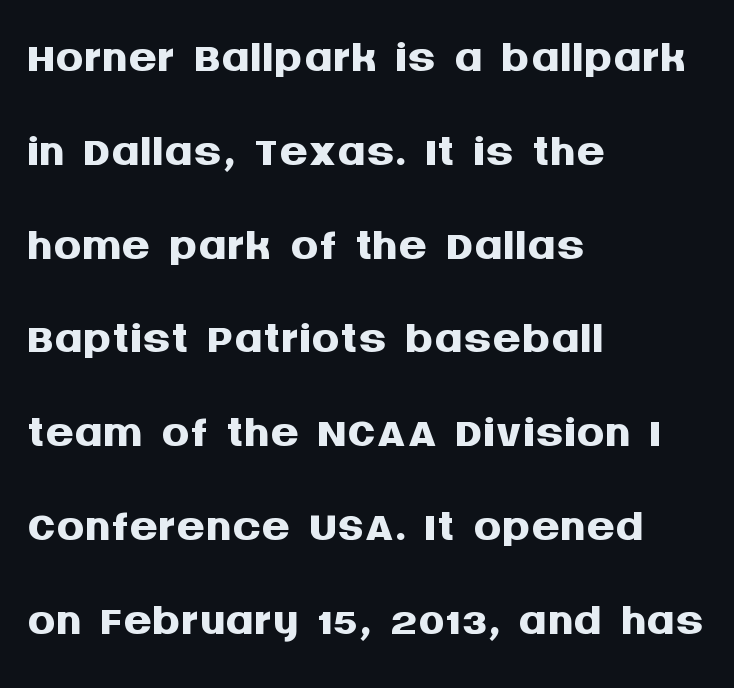
Q: Is the text bold? A: Yes.
Q: Is the text italic (slanted)? A: No, it is upright.
Q: Is the typeface a serif or a sans-serif typeface? A: Sans-serif.
Q: Is the text underlined? A: No.
Q: How is the paragraph aligned? A: Left-aligned.
Q: Is the spacing between letters normal or unusually wide? A: Normal.
Q: Is the spacing between lines tight, normal or loose? A: Normal.
Q: Width (condensed, normal, or wide)? A: Normal.
Q: Stroke contrast? A: Medium.
Q: x-height? A: Large.
Q: Monospaced? A: No.
